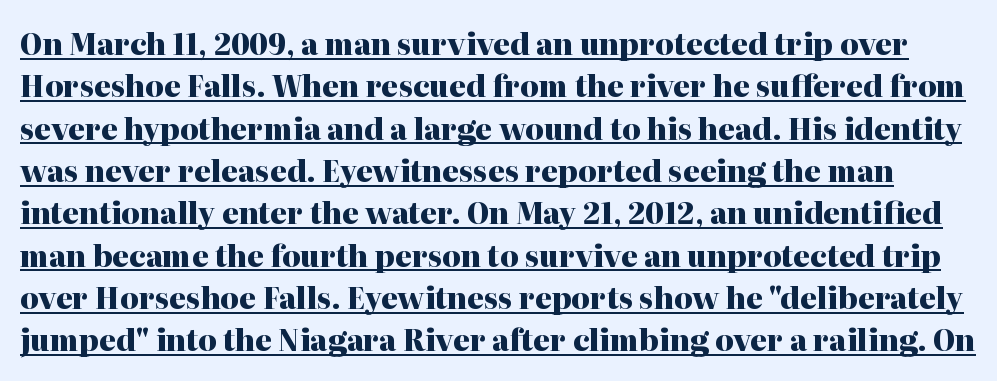
{"serif": "yes", "italic": "no", "bold": "yes", "weight": "heavy", "width": "normal", "stroke_contrast": "high", "x_height": "medium", "monospaced": "no", "underline": "yes", "line_spacing": "normal", "line_spacing_ratio": 1.46, "letter_spacing": "normal", "letter_spacing_em": 0.0, "glyph_px": 29}
